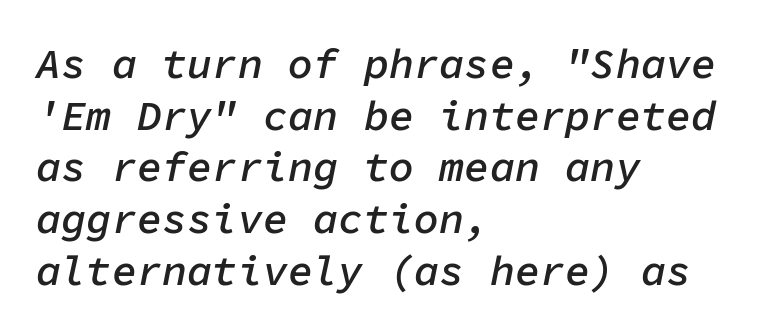
How are the letters spaced? Ordinarily, with no added tracking. Tall strokes in this sample are angled rather than plumb. Horizontally, the lines are justified to the leading edge only. This rendering features lettering with no underline.
